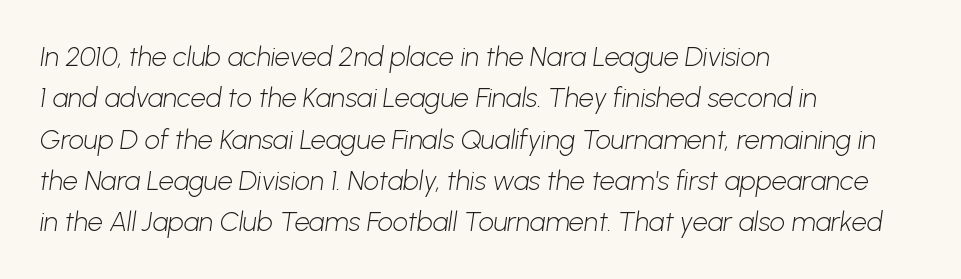
The face used here is rendered with its standard letterfit. Vertical stems look standard width or narrower in stroke. A normal amount of white space separates one row of letters from the next. Line starts are locked; line ends wander.
